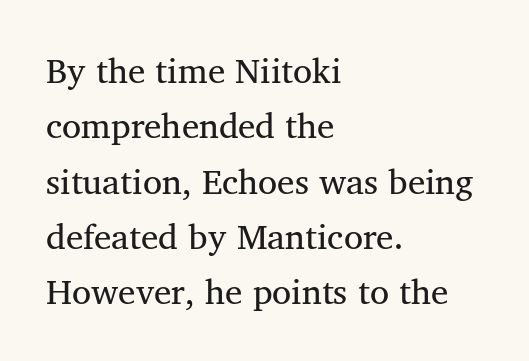
The image shows 35 px regular-weight serif type, upright; set left-aligned, normal line spacing (1.58x), normal letter spacing, not underlined; medium stroke contrast and a medium x-height.
